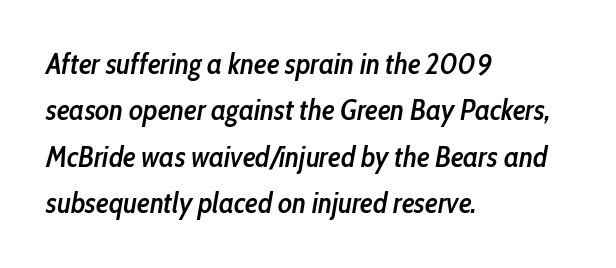
{"italic": "yes", "lean": "right", "slant_degrees": 10, "bold": "semi", "weight": "semibold", "width": "condensed", "stroke_contrast": "low", "x_height": "medium", "monospaced": "no", "underline": "no", "align": "left", "line_spacing": "normal", "line_spacing_ratio": 1.6, "letter_spacing": "normal", "letter_spacing_em": 0.0, "glyph_px": 29}
